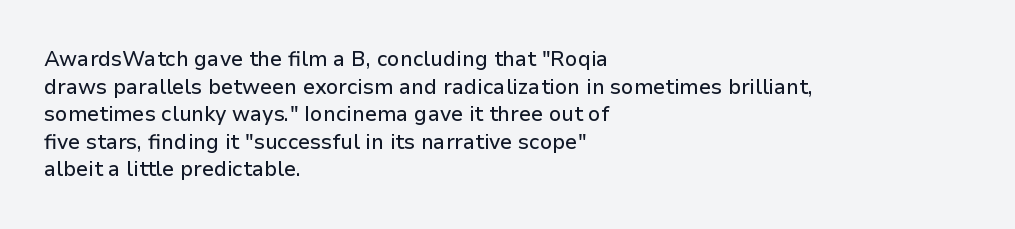
Line starts are locked; line ends wander. Leading matches the norm, producing a regular column. Characters remain perfectly vertical along every line. The area under the type is left untouched. Caption: standard tracking, unaltered.
